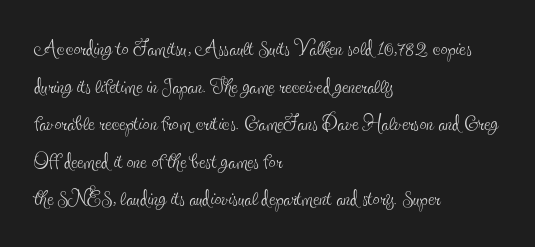
{"serif": "yes", "bold": "no", "weight": "thin", "width": "condensed", "x_height": "small", "monospaced": "no", "underline": "no", "align": "left", "line_spacing": "normal", "line_spacing_ratio": 1.34, "letter_spacing": "normal", "letter_spacing_em": 0.0, "glyph_px": 28}
